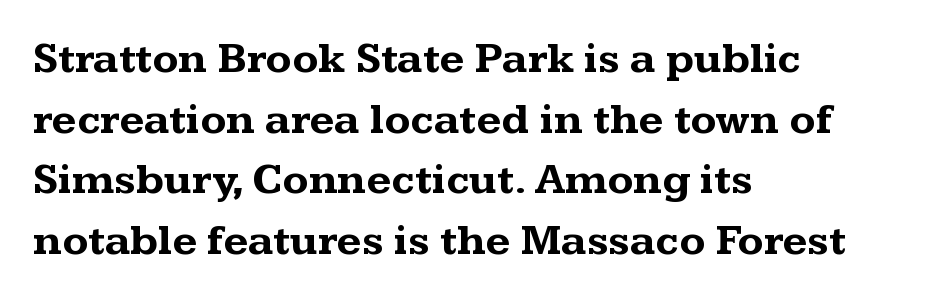
Teacher's note: observe the even left margin — that is flush-left alignment. Style check: upright. A serif font was chosen for this passage. The passage shown is typed in a proportional face where columns would drift. Strong, thick strokes mark this as bold type.
